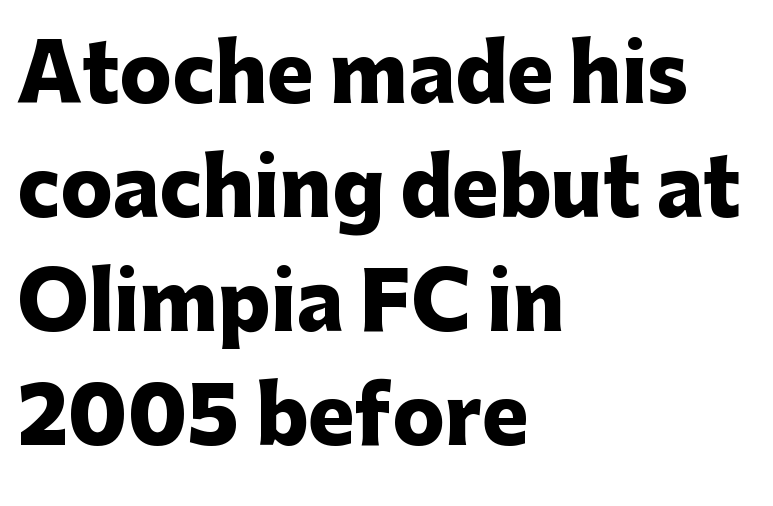
{"serif": "no", "italic": "no", "bold": "yes", "weight": "heavy", "width": "normal", "stroke_contrast": "low", "x_height": "medium", "monospaced": "no", "underline": "no", "align": "left", "line_spacing": "normal", "line_spacing_ratio": 1.46, "letter_spacing": "normal", "letter_spacing_em": 0.0, "glyph_px": 78}
